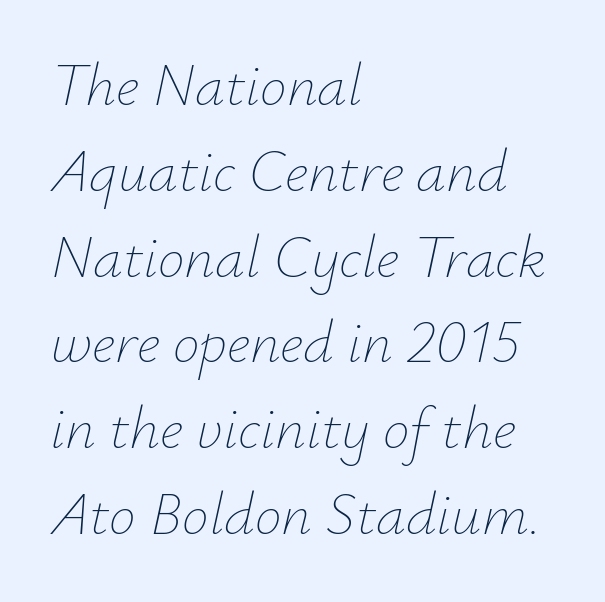
Q: Is the text bold? A: No.
Q: Is the text italic (slanted)? A: Yes, it leans right by about 12 degrees.
Q: Is the text underlined? A: No.
Q: How is the paragraph aligned? A: Left-aligned.
Q: Is the spacing between letters normal or unusually wide? A: Normal.
Q: Is the spacing between lines tight, normal or loose? A: Normal.
Q: Width (condensed, normal, or wide)? A: Normal.
Q: Stroke contrast? A: Low.
Q: x-height? A: Small.
Q: Monospaced? A: No.
